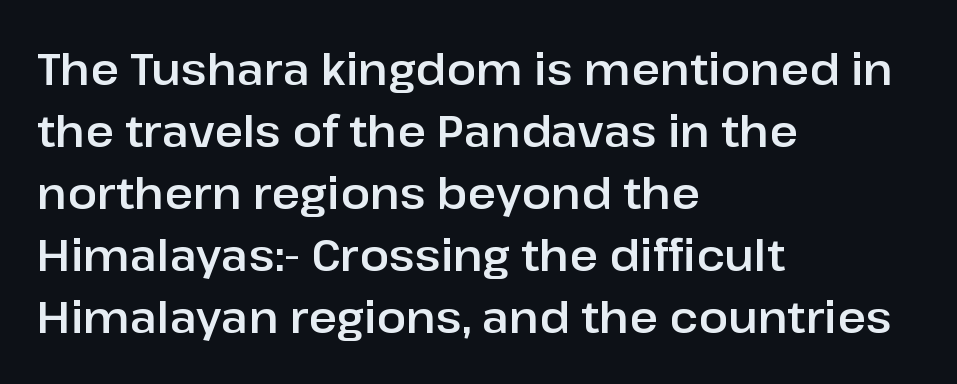
Students, note that the glyphs here touch the page at normal intervals. This is roman type, the default non-slanted kind. The designer left line spacing at the default. Each letter keeps its own natural width here, so spacing adapts to shape. The characters display no serif detailing; their extremities are plain.
